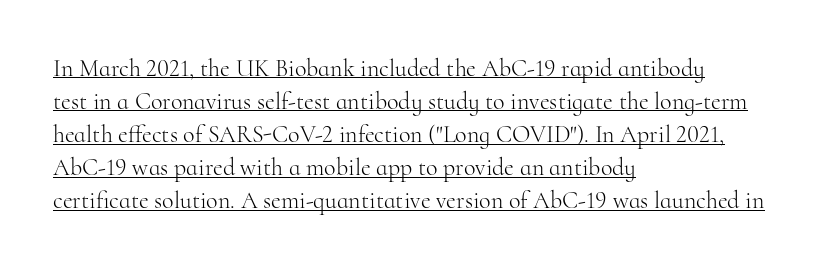
Q: Is the text bold? A: No.
Q: Is the text italic (slanted)? A: No, it is upright.
Q: Is the text underlined? A: Yes.
Q: How is the paragraph aligned? A: Left-aligned.
Q: Is the spacing between letters normal or unusually wide? A: Normal.
Q: Is the spacing between lines tight, normal or loose? A: Normal.
